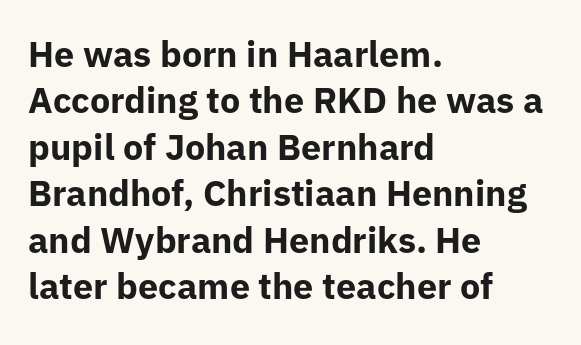
Observe the ordinary spacing: letters are neighbours, not strangers. Is there much room between lines? A standard amount, neither cramped nor airy. Do the letters lean? They stand straight. Only glyphs here, with clear space below each row. The lines in this sample share a left origin and differ only in where they stop. Letterform terminals end flat and unadorned throughout the passage.
